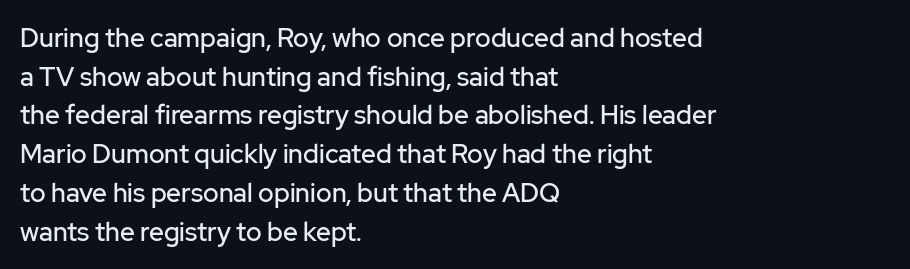
Q: Is the text italic (slanted)? A: No, it is upright.
Q: Is the text underlined? A: No.
Q: How is the paragraph aligned? A: Left-aligned.
Q: Is the spacing between letters normal or unusually wide? A: Normal.
Q: Is the spacing between lines tight, normal or loose? A: Normal.
